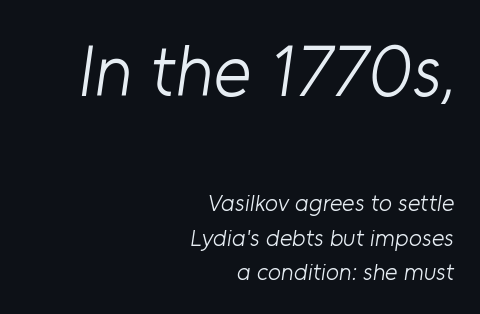
Notice how descenders clear the ascenders below comfortably — that's standard leading. A typesetter would call this zero additional tracking. Visually the block forms a straight wall on the right and a jagged coastline on the left. Decoration check: the copy has no underline.
